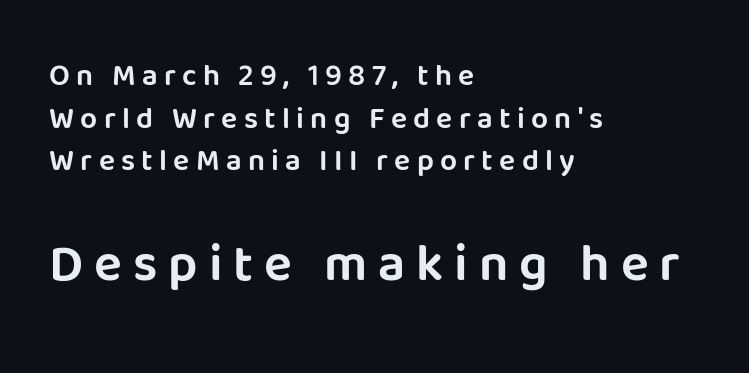
These lines sit exactly where default settings would place them. This rendering uses left alignment, leaving the right contour irregular. The face used here is proportionally spaced, like ordinary book or web type. Tall strokes in this sample are plumb rather than angled. Compared with typical body copy, the letter spacing here is much looser. Typographically, this falls in the sans-serif category.
